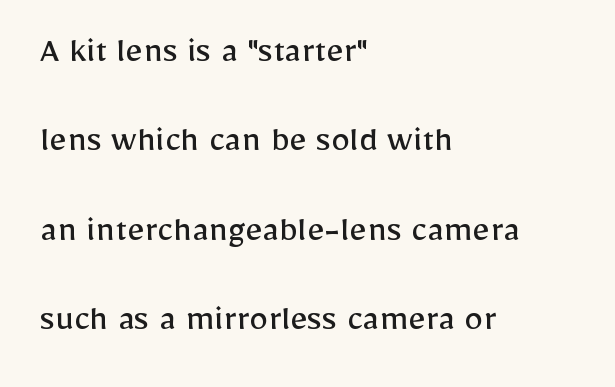
The image shows 38 px regular-weight sans-serif type, upright; set left-aligned, loose line spacing (2.35x), normal letter spacing, not underlined; low stroke contrast and a medium x-height.
